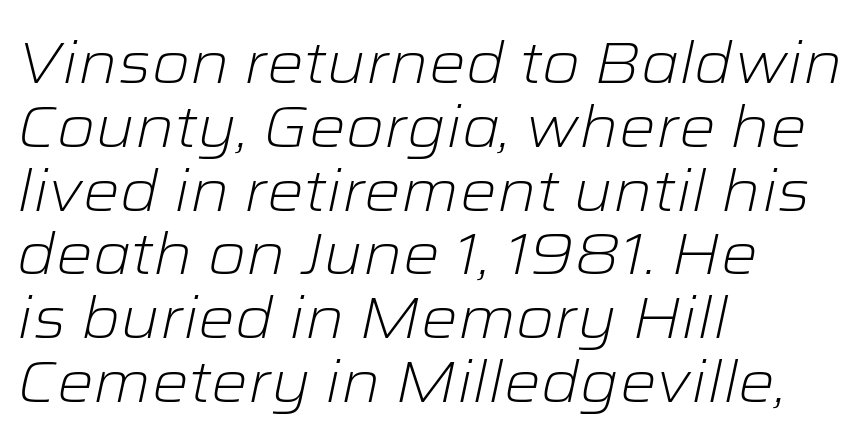
The typesetting does not lean heavy: it is not bold. The letters advance in unequal steps, a hallmark of proportional type. The typography opts for an oblique posture over an upright one. The paragraph shown leans on its left margin. Descenders are the only things crossing below the line.
